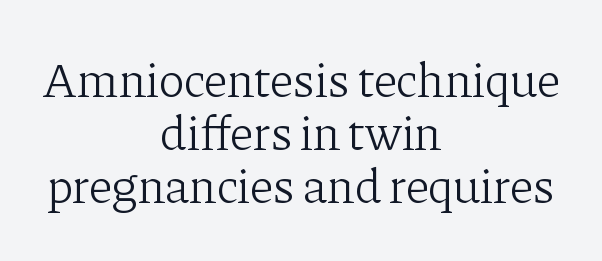
These lines keep a tight, regular rhythm from letter to letter. Regarding leading, the lines here are crowded together. A student would call this center alignment; a typographer would say set centered. Words float on clear page, feet unadorned. This is serif lettering, the kind often seen in printed books. Bold? No — there's no thickening of the strokes.
